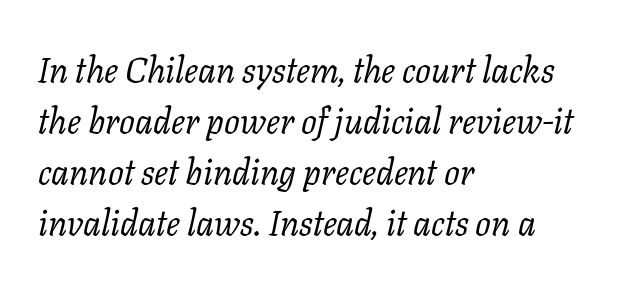
Letters have the restrained weight of plain body copy at most. The space beneath each line is pristine and unruled. Short note: letters normally spaced. The passage shown stacks its lines at a standard gap. The passage shown is typeset with a serif family.
